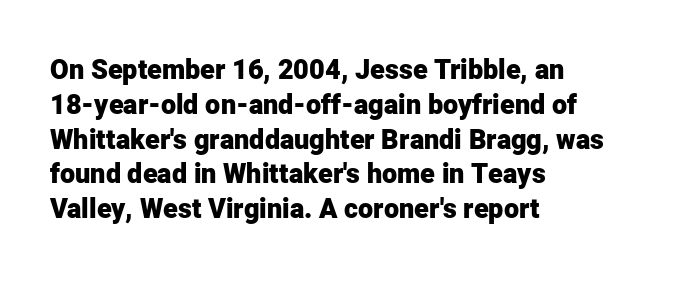
The image shows 27 px bold type, upright; set left-aligned, normal line spacing (1.29x), normal letter spacing, not underlined.
